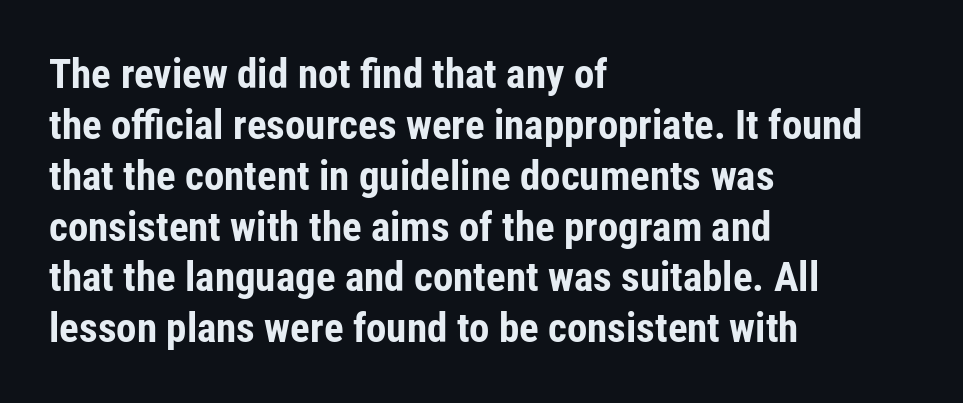
{"serif": "no", "italic": "no", "bold": "yes", "weight": "bold", "width": "condensed", "stroke_contrast": "low", "x_height": "medium", "monospaced": "no", "underline": "no", "align": "left", "line_spacing_ratio": 1.24, "letter_spacing": "normal", "letter_spacing_em": 0.0, "glyph_px": 41}
